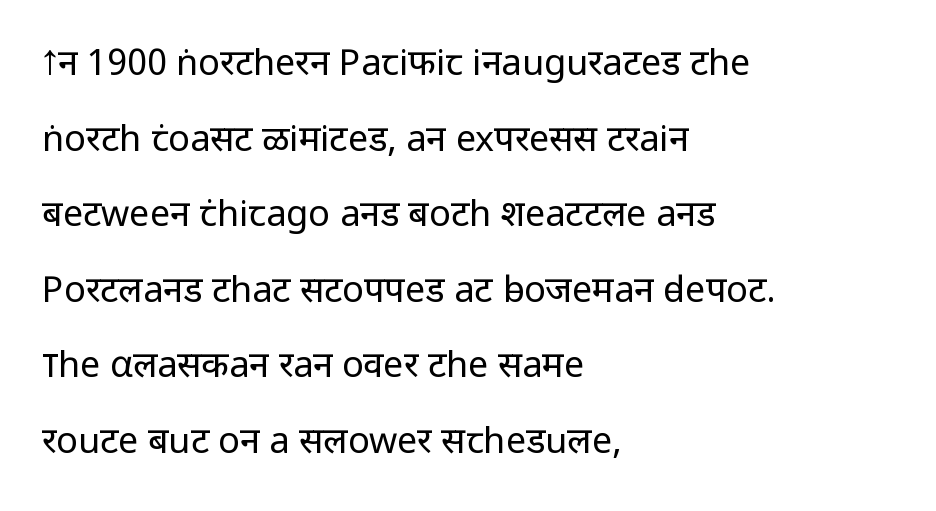
Every stem runs plumb, perpendicular to the baseline. Nothing heavy about these letters — not bold at all. If you drew a ruler down the left edge, every line would touch it. The rendering shows plain stroke endings on the letterforms — a sans-serif design.
